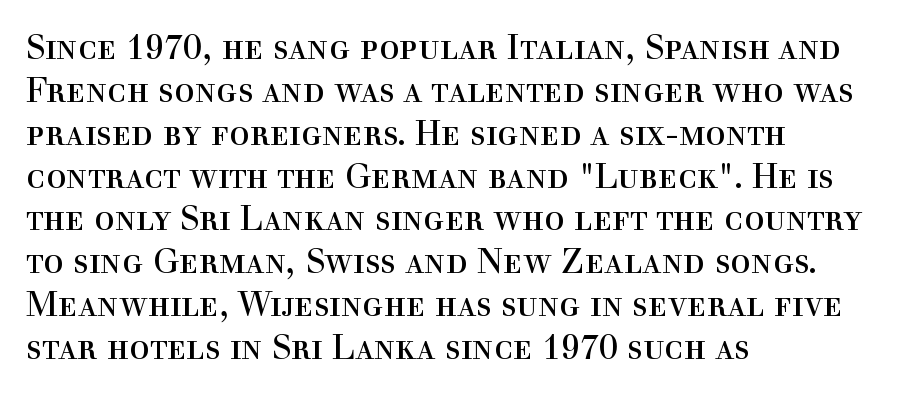
Q: Is the text bold? A: No.
Q: Is the text italic (slanted)? A: No, it is upright.
Q: Is the typeface a serif or a sans-serif typeface? A: Serif.
Q: Is the text underlined? A: No.
Q: How is the paragraph aligned? A: Left-aligned.
Q: Is the spacing between letters normal or unusually wide? A: Normal.
Q: Is the spacing between lines tight, normal or loose? A: Normal.
Q: Width (condensed, normal, or wide)? A: Normal.
Q: x-height? A: Medium.
Q: Monospaced? A: No.
